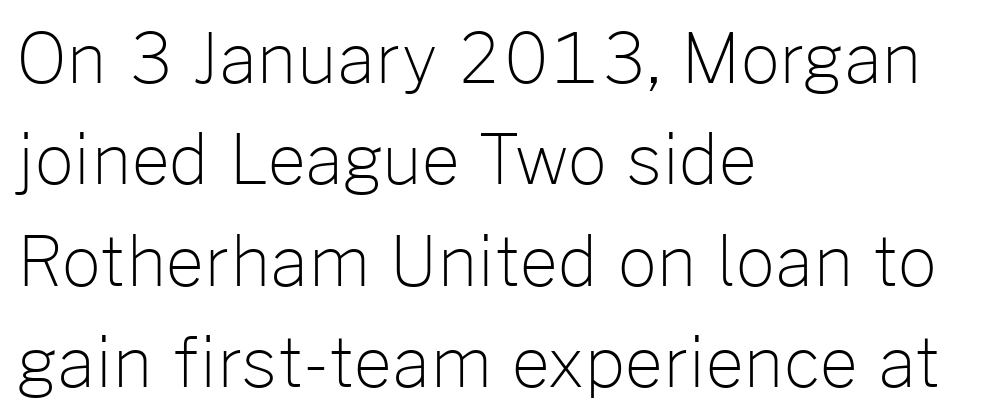
Does the leading feel generous? No, just average. Nope, not italic — everything's standing straight. A typesetter would call this zero additional tracking. The cut favours lightness, reaching ordinary text weight at its darkest.
